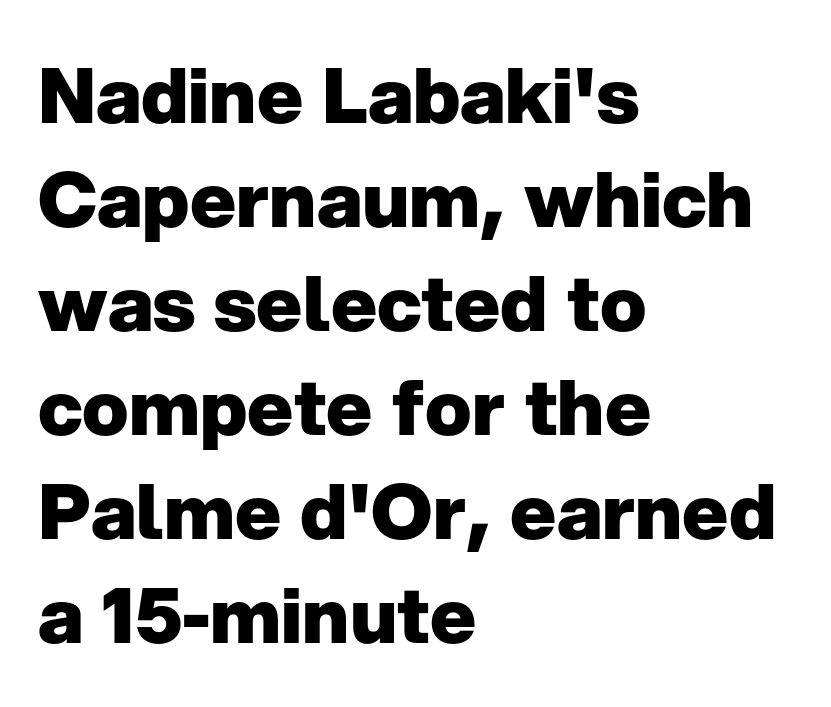
{"serif": "no", "italic": "no", "bold": "yes", "weight": "heavy", "width": "normal", "stroke_contrast": "low", "x_height": "medium", "monospaced": "no", "underline": "no", "align": "left", "line_spacing": "normal", "line_spacing_ratio": 1.35, "letter_spacing": "normal", "letter_spacing_em": 0.0, "glyph_px": 77}
